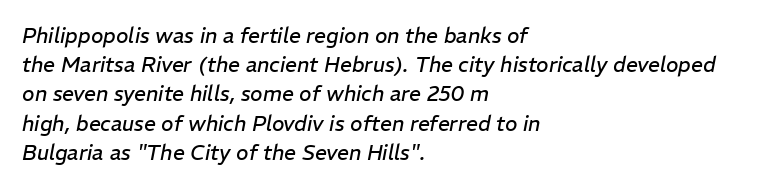
{"italic": "yes", "lean": "right", "slant_degrees": 11, "bold": "no", "underline": "no", "align": "left", "line_spacing": "normal", "line_spacing_ratio": 1.39, "letter_spacing": "normal", "letter_spacing_em": 0.0, "glyph_px": 21}
